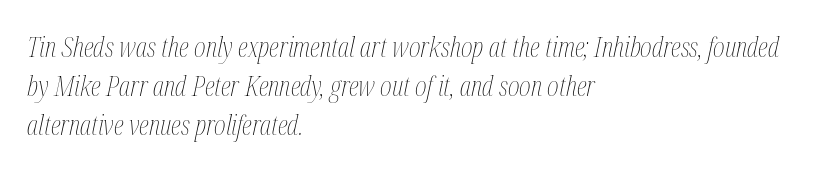
{"italic": "yes", "lean": "right", "slant_degrees": 12, "bold": "no", "weight": "thin", "width": "condensed", "stroke_contrast": "medium", "x_height": "medium", "monospaced": "no", "underline": "no", "align": "left", "line_spacing": "normal", "line_spacing_ratio": 1.39, "letter_spacing": "normal", "letter_spacing_em": 0.0, "glyph_px": 28}
